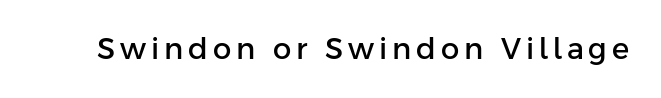
{"serif": "no", "italic": "no", "width": "normal", "stroke_contrast": "low", "x_height": "medium", "monospaced": "no", "underline": "no", "glyph_px": 29}
